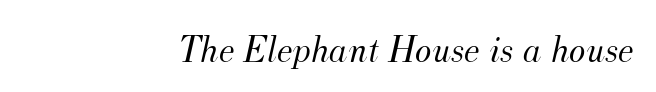
{"serif": "yes", "italic": "yes", "lean": "right", "slant_degrees": 12, "bold": "no", "weight": "light", "width": "normal", "stroke_contrast": "medium", "x_height": "small", "monospaced": "no", "underline": "no", "align": "right", "letter_spacing": "normal", "letter_spacing_em": 0.0, "glyph_px": 39}
